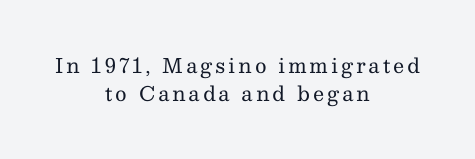
The image shows 20 px text type, upright; set centered, normal line spacing (1.42x), not underlined.
